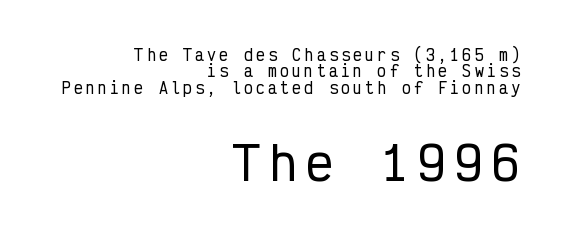
{"serif": "no", "italic": "no", "width": "condensed", "stroke_contrast": "low", "x_height": "medium", "monospaced": "yes", "underline": "no", "align": "right", "line_spacing": "tight", "line_spacing_ratio": 1.09, "letter_spacing": "wide", "letter_spacing_em": 0.21, "larger_block": "second", "size_ratio": 3.07, "glyph_px": 46}
